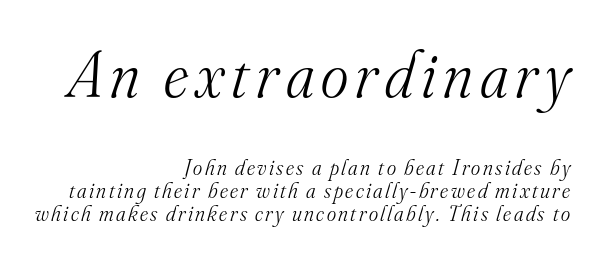
{"serif": "yes", "italic": "yes", "lean": "right", "slant_degrees": 16, "bold": "no", "weight": "light", "width": "normal", "stroke_contrast": "medium", "x_height": "small", "monospaced": "no", "underline": "no", "align": "right", "line_spacing": "tight", "line_spacing_ratio": 1.04, "larger_block": "first", "size_ratio": 3.0, "glyph_px": 66}
